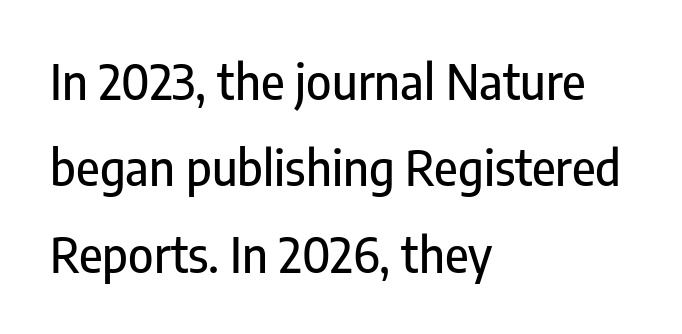
You can tell it's not italic because the verticals are truly vertical. Every row of glyphs begins at an identical x-position on the left. This sample has the flowing, uneven cadence of proportional lettering. Examine the stroke ends and you'll find no serifs. The gap between lines stays unmarked. Glyph-to-glyph distance matches everyday printed text.
